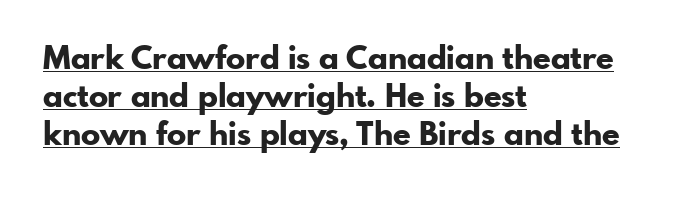
The typography opts for an upright posture over an oblique one. These words are printed bold, with thick strokes throughout. Letter spacing: default. Each letter keeps its own natural width here, so spacing adapts to shape. Notice how a bar underscores the lettering throughout.
